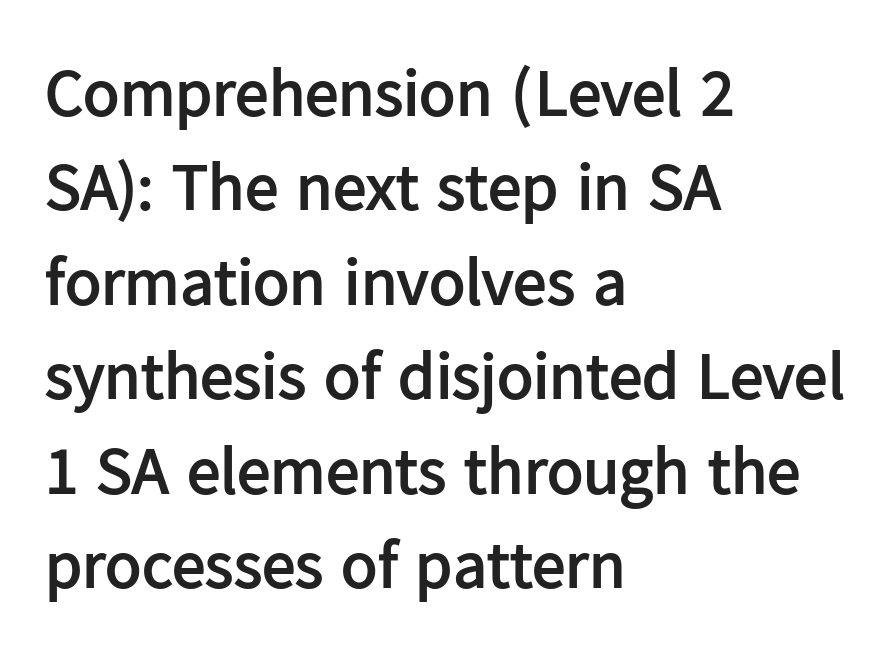
{"serif": "no", "italic": "no", "bold": "yes", "weight": "semibold", "width": "normal", "stroke_contrast": "low", "x_height": "medium", "monospaced": "no", "underline": "no", "align": "left", "line_spacing": "normal", "line_spacing_ratio": 1.41, "letter_spacing": "normal", "letter_spacing_em": 0.0, "glyph_px": 67}
